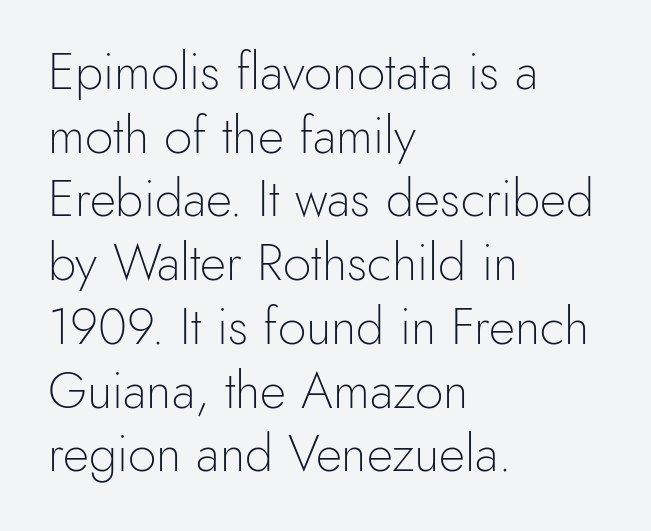
{"serif": "no", "italic": "no", "bold": "no", "weight": "light", "width": "normal", "x_height": "small", "monospaced": "no", "underline": "no", "align": "left", "line_spacing": "normal", "line_spacing_ratio": 1.25, "letter_spacing": "normal", "letter_spacing_em": 0.0, "glyph_px": 51}
